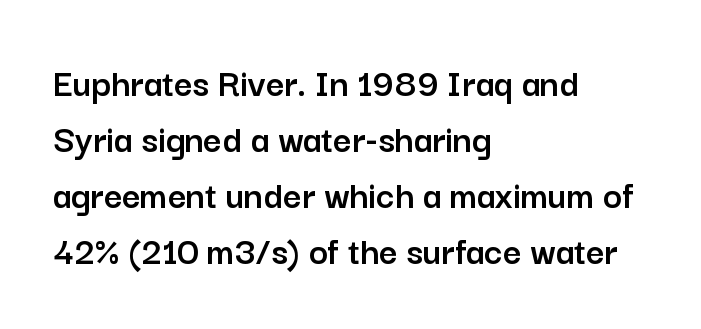
Q: Is the text italic (slanted)? A: No, it is upright.
Q: Is the typeface a serif or a sans-serif typeface? A: Sans-serif.
Q: Is the text underlined? A: No.
Q: How is the paragraph aligned? A: Left-aligned.
Q: Is the spacing between letters normal or unusually wide? A: Normal.
Q: Is the spacing between lines tight, normal or loose? A: Normal.
Q: Width (condensed, normal, or wide)? A: Normal.
Q: Stroke contrast? A: Low.
Q: x-height? A: Medium.
Q: Monospaced? A: No.
